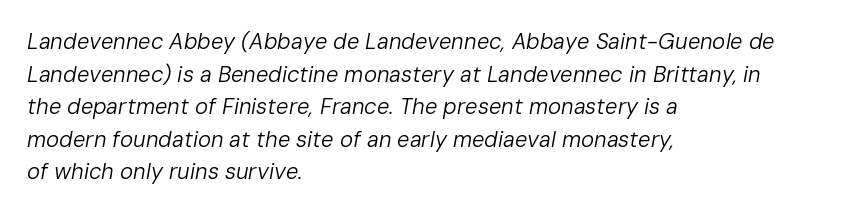
Q: Is the text bold? A: No.
Q: Is the text italic (slanted)? A: Yes, it leans right by about 10 degrees.
Q: Is the text underlined? A: No.
Q: How is the paragraph aligned? A: Left-aligned.
Q: Is the spacing between letters normal or unusually wide? A: Normal.
Q: Is the spacing between lines tight, normal or loose? A: Normal.
